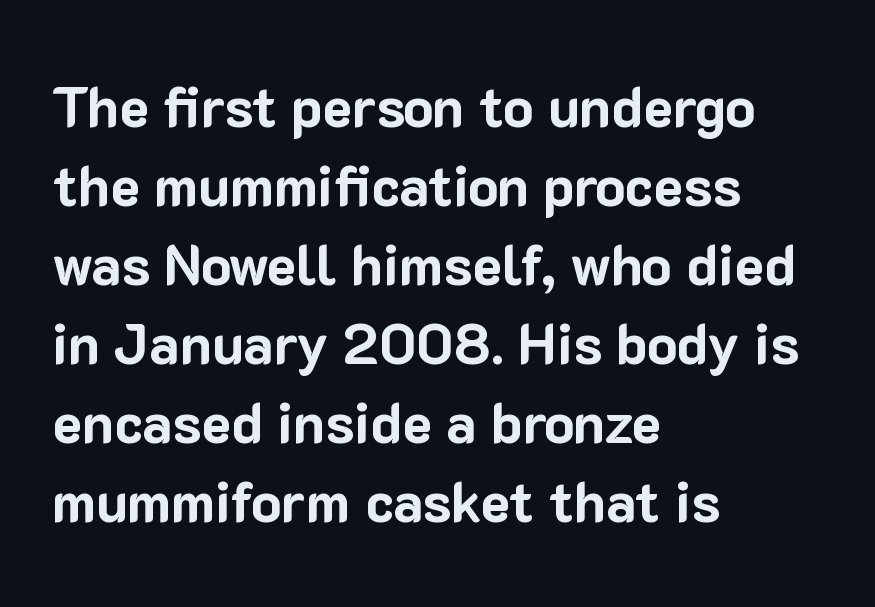
{"serif": "no", "italic": "no", "bold": "yes", "weight": "bold", "width": "normal", "stroke_contrast": "low", "x_height": "medium", "monospaced": "no", "underline": "no", "align": "left", "line_spacing": "normal", "line_spacing_ratio": 1.41, "letter_spacing": "normal", "letter_spacing_em": 0.0, "glyph_px": 56}
